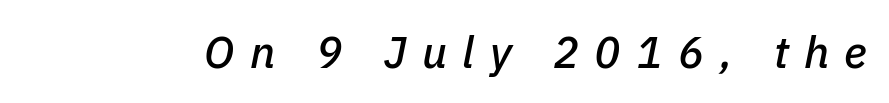
{"italic": "yes", "lean": "right", "slant_degrees": 11, "width": "normal", "stroke_contrast": "low", "x_height": "medium", "monospaced": "no", "underline": "no", "letter_spacing": "wide", "letter_spacing_em": 0.35, "glyph_px": 44}
